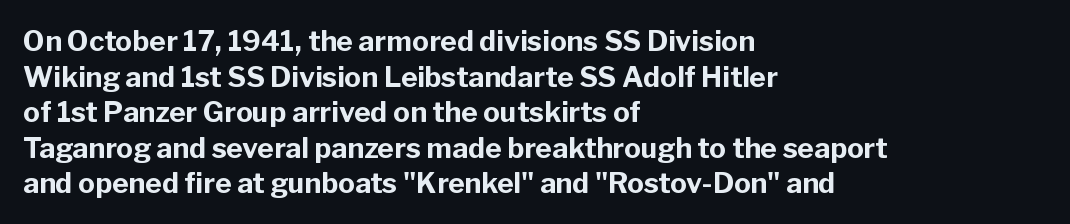
The image shows 28 px bold sans-serif type, upright; set left-aligned, normal line spacing (1.27x), normal letter spacing, not underlined; low stroke contrast and a medium x-height.
